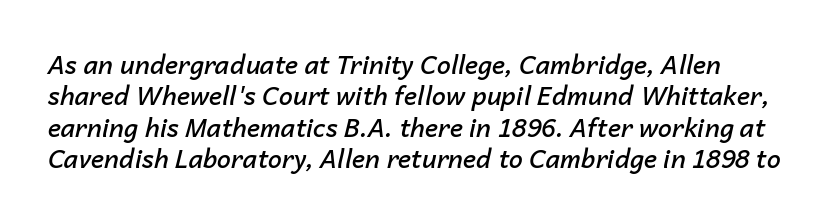
{"italic": "yes", "lean": "right", "slant_degrees": 14, "bold": "semi", "underline": "no", "line_spacing": "normal", "line_spacing_ratio": 1.26, "letter_spacing": "normal", "letter_spacing_em": 0.0, "glyph_px": 25}
